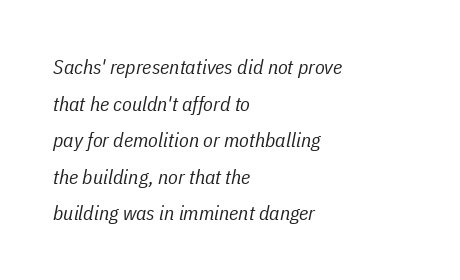
The image shows 20 px text type, italic (leaning right); set left-aligned, line spacing 1.83x, normal letter spacing, not underlined.
